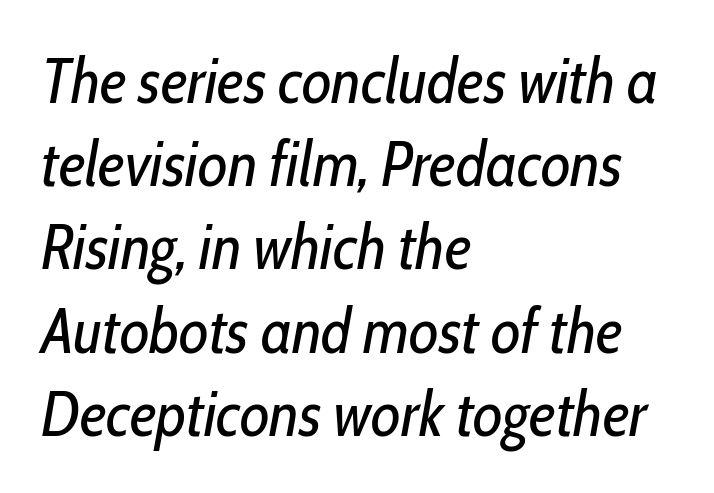
The image shows 64 px regular-weight, condensed type, italic (leaning right); set left-aligned, normal line spacing (1.3x), normal letter spacing, not underlined; low stroke contrast and a medium x-height.
